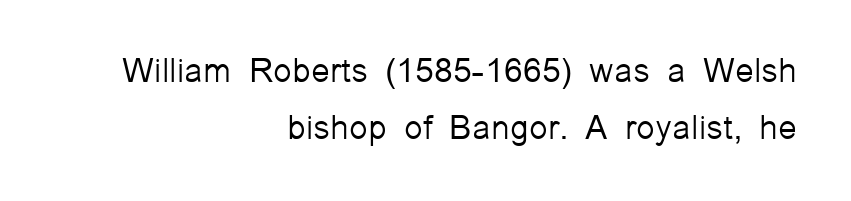
These lines are set flush right with a ragged left edge. The lettering holds an erect, upright posture throughout. No heavy texture on the line: the type isn't bold. Proportional: the letters do not fall into vertical columns.
